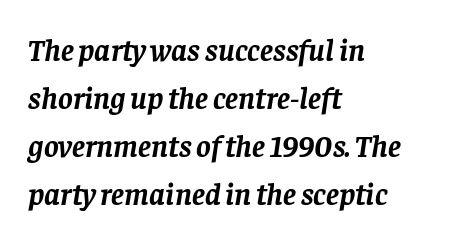
The image shows 31 px semibold serif type, italic (leaning right); set left-aligned, normal line spacing (1.55x), normal letter spacing, not underlined; low stroke contrast and a large x-height.
